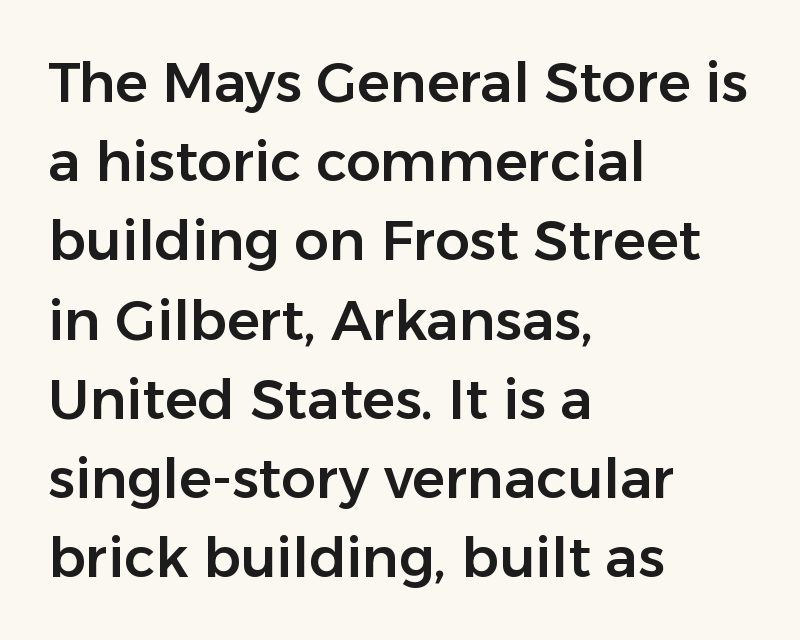
The image shows 55 px sans-serif type, upright; set left-aligned, normal line spacing (1.44x), normal letter spacing, not underlined; low stroke contrast and a medium x-height.
